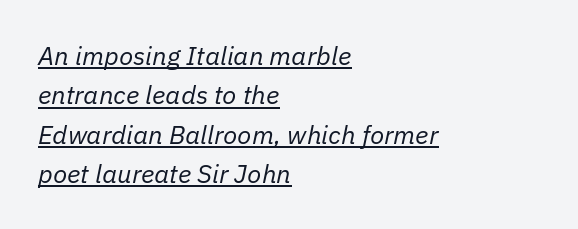
{"italic": "yes", "lean": "right", "slant_degrees": 11, "bold": "no", "underline": "yes", "align": "left", "line_spacing": "normal", "line_spacing_ratio": 1.51, "letter_spacing": "normal", "letter_spacing_em": 0.0, "glyph_px": 26}
